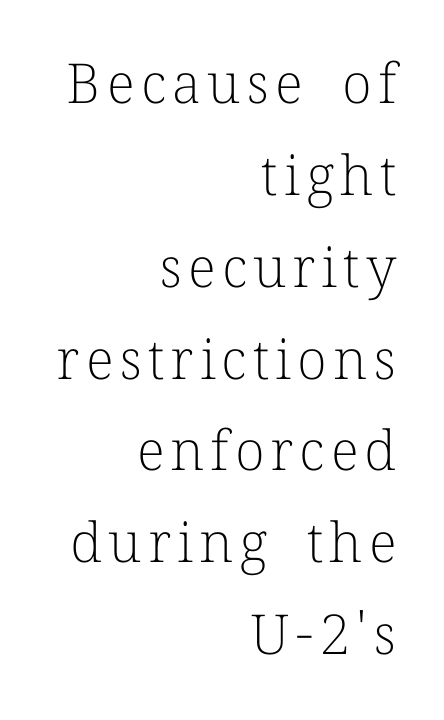
Weight: not bold — regular or lighter. The words here are not underlined. The lines sit at an ordinary, default distance from one another. Stroke terminals: seriffed. Each line ends at the same right margin while the left side varies. The lettering holds an erect, upright posture throughout.
